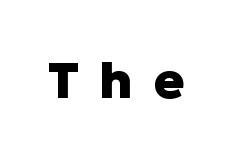
The image shows 51 px heavy sans-serif type, upright; set unusually wide letter spacing (+0.4 em), not underlined; low stroke contrast and a medium x-height.
